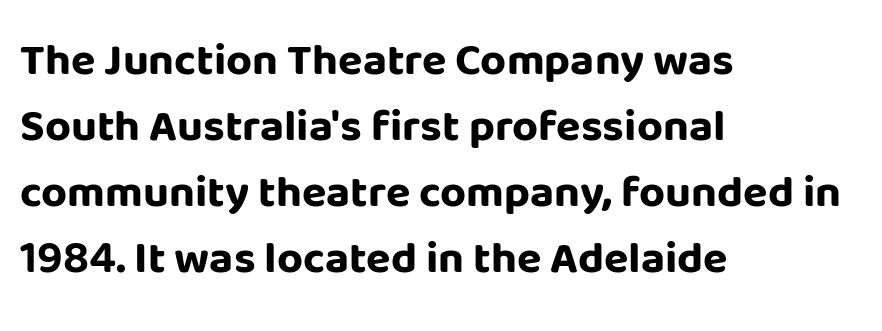
Summary of weight: heavy, a full bold. Tracking here is standard; glyphs follow each other at the usual distance. Evenly set lines give the paragraph a standard silhouette. Words float on clear page, feet unadorned. A typesetter would label this face a sans. This sample has the flowing, uneven cadence of proportional lettering.
